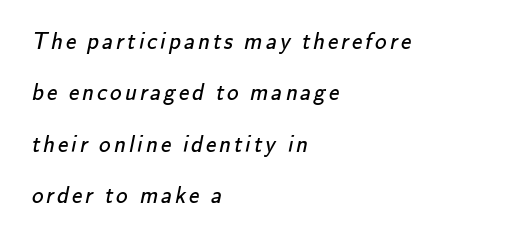
The image shows 23 px text type; set left-aligned, loose line spacing (2.23x), not underlined.
